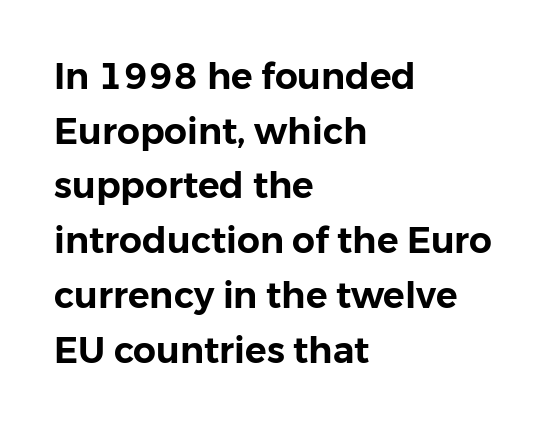
Q: Is the text italic (slanted)? A: No, it is upright.
Q: Is the typeface a serif or a sans-serif typeface? A: Sans-serif.
Q: Is the text underlined? A: No.
Q: How is the paragraph aligned? A: Left-aligned.
Q: Is the spacing between letters normal or unusually wide? A: Normal.
Q: Is the spacing between lines tight, normal or loose? A: Normal.
Q: Width (condensed, normal, or wide)? A: Normal.
Q: Stroke contrast? A: Low.
Q: x-height? A: Medium.
Q: Monospaced? A: No.
